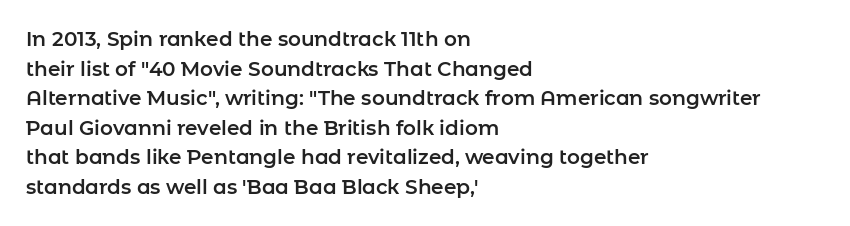
{"italic": "no", "underline": "no", "align": "left", "line_spacing": "normal", "line_spacing_ratio": 1.48, "letter_spacing": "normal", "letter_spacing_em": 0.0, "glyph_px": 20}
